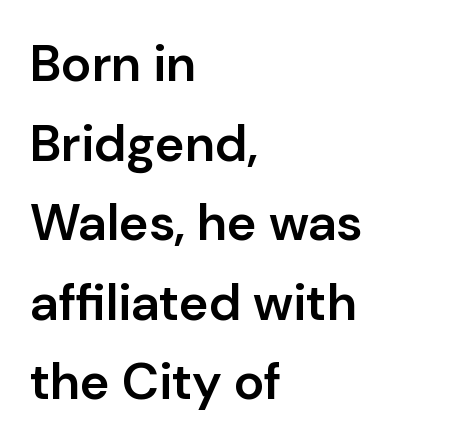
Spacing verdict: proportional, widths tailored to each character. This sample uses a sans-serif face. Stroke thickness is moderately raised; the sample reads as semibold. This is roman type, the default non-slanted kind. The gaps between neighbouring characters are ordinary and unremarkable.
